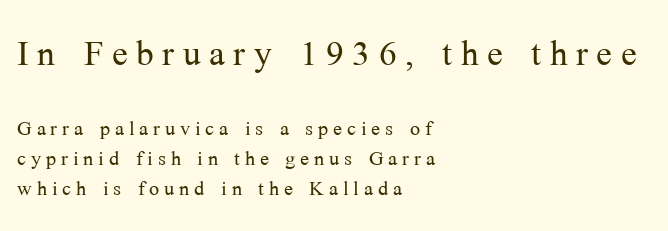
{"serif": "yes", "italic": "no", "bold": "no", "weight": "light", "width": "normal", "stroke_contrast": "medium", "x_height": "medium", "monospaced": "no", "underline": "no", "align": "left", "line_spacing": "tight", "line_spacing_ratio": 1.11, "larger_block": "first", "size_ratio": 1.74, "glyph_px": 47}
